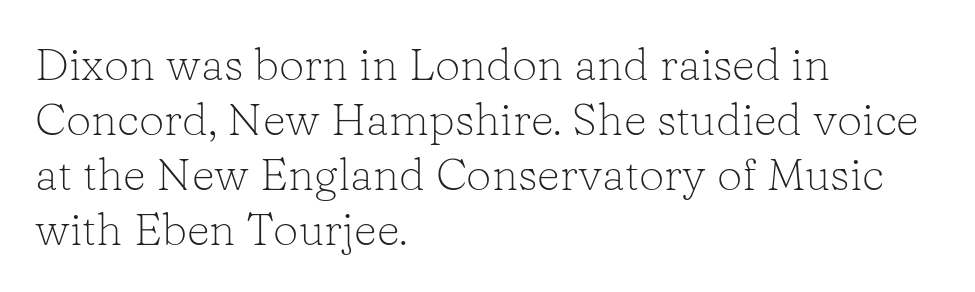
{"serif": "yes", "italic": "no", "bold": "no", "weight": "light", "width": "normal", "stroke_contrast": "low", "x_height": "medium", "monospaced": "no", "underline": "no", "align": "left", "line_spacing_ratio": 1.22, "letter_spacing": "normal", "letter_spacing_em": 0.0, "glyph_px": 45}
